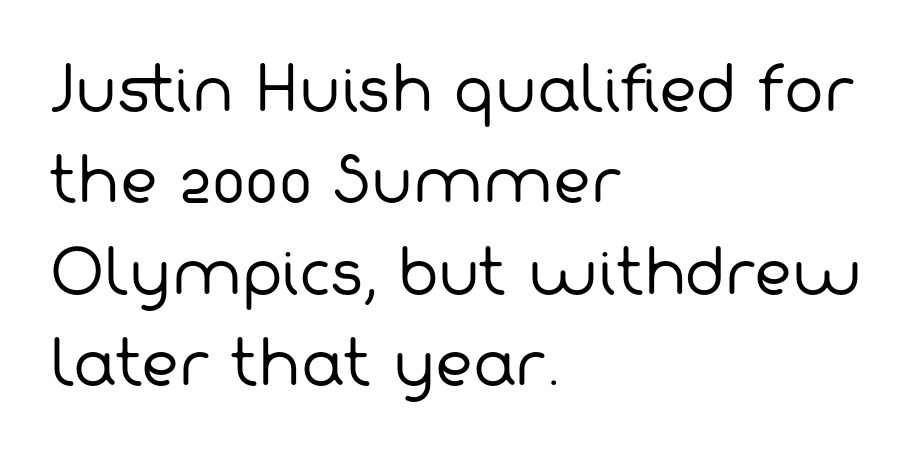
{"serif": "no", "bold": "no", "weight": "regular", "width": "normal", "stroke_contrast": "low", "x_height": "medium", "monospaced": "no", "underline": "no", "align": "left", "line_spacing": "normal", "line_spacing_ratio": 1.55, "letter_spacing": "normal", "letter_spacing_em": 0.0, "glyph_px": 59}
